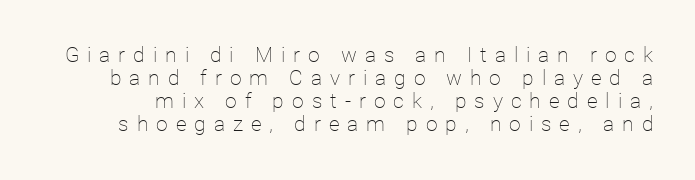
The image shows 21 px text type, upright; set tight line spacing (1.1x), unusually wide letter spacing (+0.38 em), not underlined.
